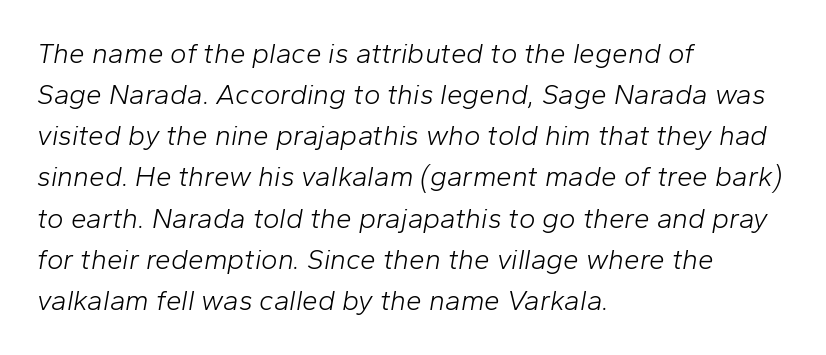
Q: Is the text bold? A: No.
Q: Is the text italic (slanted)? A: Yes, it leans right by about 10 degrees.
Q: Is the text underlined? A: No.
Q: How is the paragraph aligned? A: Left-aligned.
Q: Is the spacing between letters normal or unusually wide? A: Normal.
Q: Is the spacing between lines tight, normal or loose? A: Normal.
Q: Width (condensed, normal, or wide)? A: Normal.
Q: Stroke contrast? A: Low.
Q: x-height? A: Medium.
Q: Monospaced? A: No.
